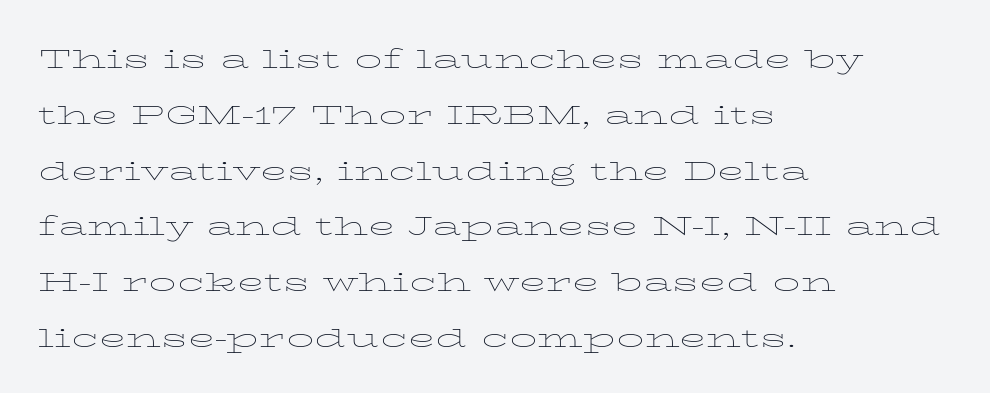
{"italic": "no", "bold": "no", "weight": "thin", "width": "wide", "stroke_contrast": "low", "x_height": "medium", "monospaced": "no", "underline": "no", "align": "left", "line_spacing": "normal", "line_spacing_ratio": 1.55, "letter_spacing": "normal", "letter_spacing_em": 0.0, "glyph_px": 36}
